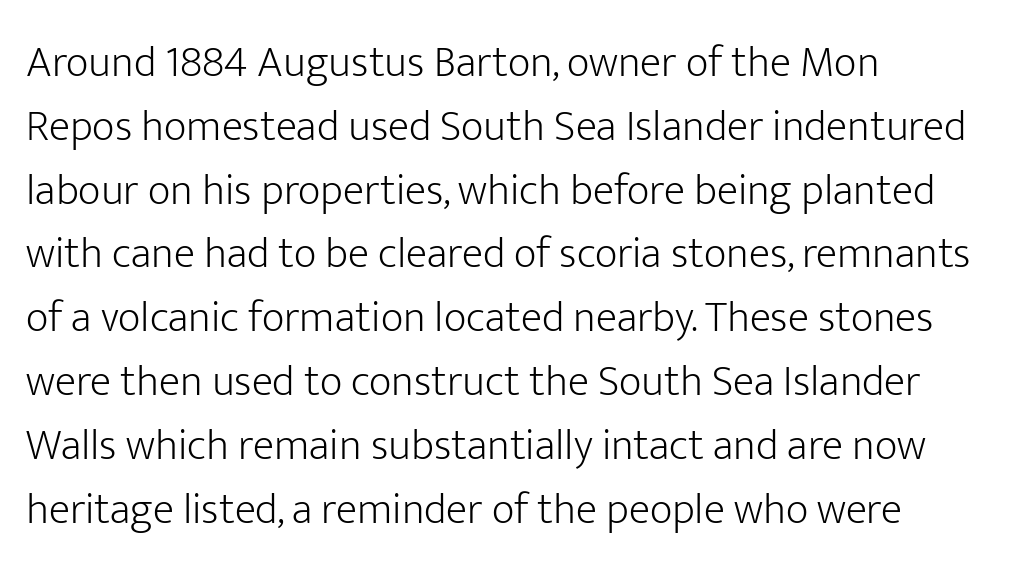
Descenders are the only things crossing below the line. This sample uses plain, unmodified letter spacing. Spacing verdict: proportional, widths tailored to each character. A typesetter would mark this as roman, not italic. In CSS terms this would be text-align: left.
